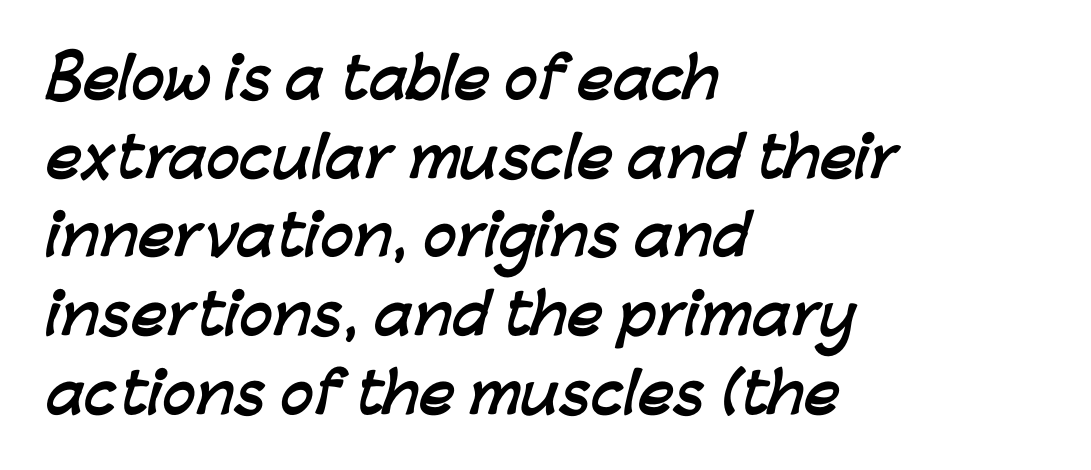
Rows of type keep a routine distance in the vertical direction. Rule under the text: the space is simply empty. Nothing sits at the stroke ends, so this counts as sans-serif. Caption: standard tracking, unaltered. Stroke thickness is high; the sample reads as a true bold. Leftover space on each line is placed entirely after the last word.
